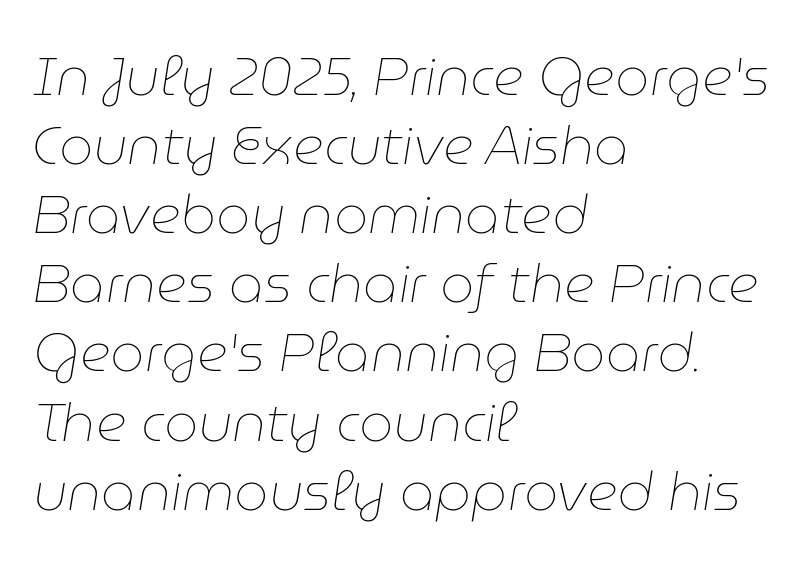
Q: Is the text bold? A: No.
Q: Is the text italic (slanted)? A: Yes, it leans right by about 9 degrees.
Q: Is the text underlined? A: No.
Q: How is the paragraph aligned? A: Left-aligned.
Q: Is the spacing between letters normal or unusually wide? A: Normal.
Q: Is the spacing between lines tight, normal or loose? A: Normal.
Q: Width (condensed, normal, or wide)? A: Normal.
Q: Stroke contrast? A: Low.
Q: x-height? A: Medium.
Q: Monospaced? A: No.
